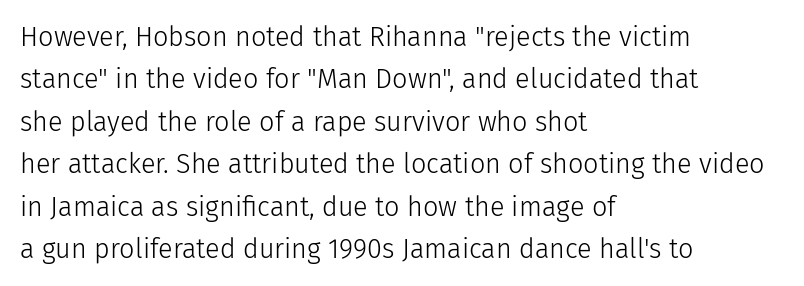
Q: Is the text bold? A: No.
Q: Is the text italic (slanted)? A: No, it is upright.
Q: Is the text underlined? A: No.
Q: How is the paragraph aligned? A: Left-aligned.
Q: Is the spacing between letters normal or unusually wide? A: Normal.
Q: Is the spacing between lines tight, normal or loose? A: Normal.
